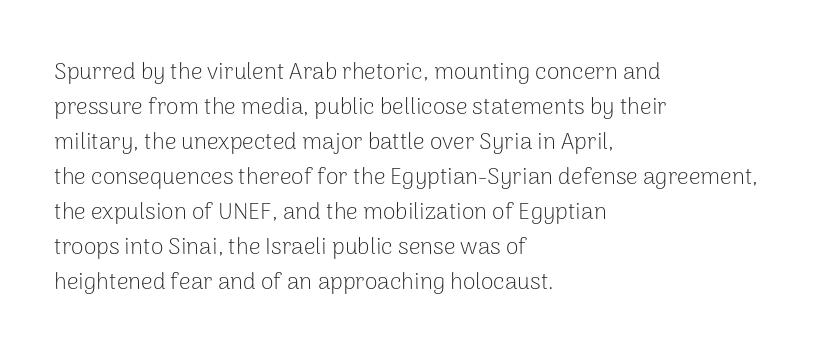
The image shows 23 px text type, upright; set left-aligned, normal line spacing (1.52x), normal letter spacing, not underlined.
